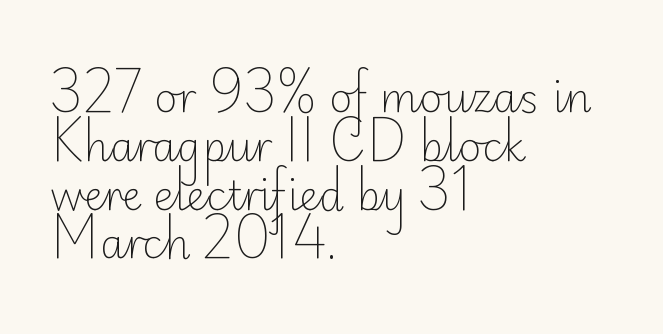
Lines of text with bare space underneath. Every character sits straight up, as roman type does. Spacing verdict: proportional, widths tailored to each character. Serifs: no, the terminals of the letterforms are clean.
